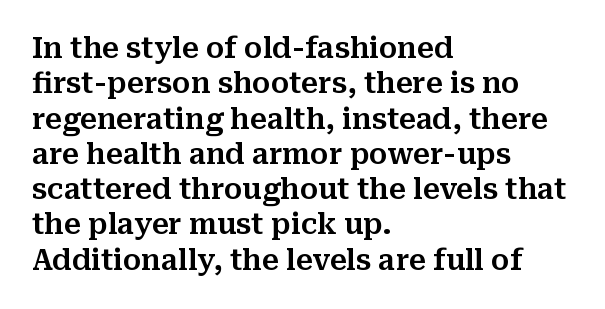
{"serif": "yes", "italic": "no", "width": "normal", "stroke_contrast": "medium", "x_height": "medium", "monospaced": "no", "underline": "no", "align": "left", "line_spacing": "normal", "line_spacing_ratio": 1.26, "letter_spacing": "normal", "letter_spacing_em": 0.0, "glyph_px": 28}
